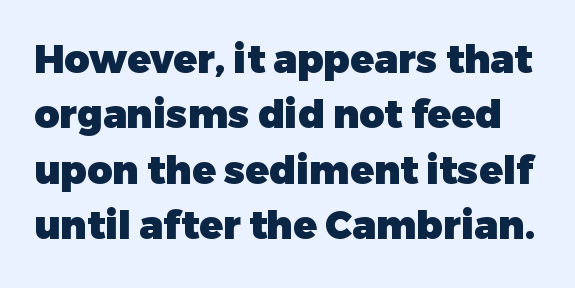
Note: no serifs on the glyphs. Heavy-handed strokes throughout: this text is bold. The rendering keeps characters at their native spacing. This sample has the flowing, uneven cadence of proportional lettering.
